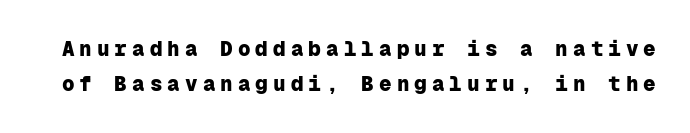
The image shows 21 px bold type, upright; set normal line spacing (1.67x), unusually wide letter spacing (+0.24 em), not underlined.
